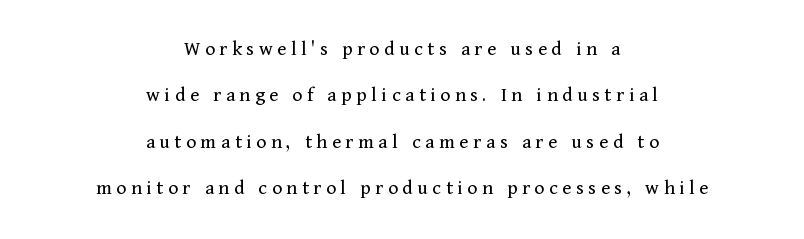
Caption: multi-line text, centered on the measure. This is the regular roman posture of the typeface. Display-style spreading of the glyphs; the letterfit is very open. The passage shown is not underscored anywhere. These glyphs show unthickened strokes, regular width or finer. The lines are spread far apart with generous leading.
